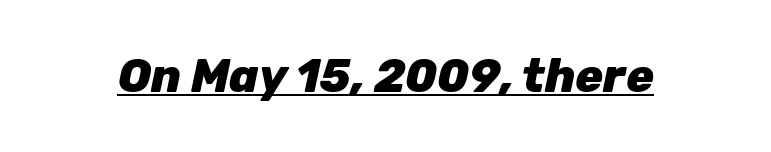
{"italic": "yes", "lean": "right", "slant_degrees": 12, "bold": "yes", "weight": "heavy", "width": "normal", "stroke_contrast": "low", "x_height": "medium", "monospaced": "no", "underline": "yes", "letter_spacing": "normal", "letter_spacing_em": 0.0, "glyph_px": 46}
